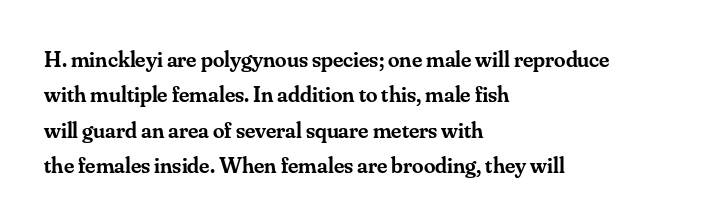
The image shows 23 px text type, upright; set left-aligned, normal line spacing (1.54x), normal letter spacing, not underlined.
